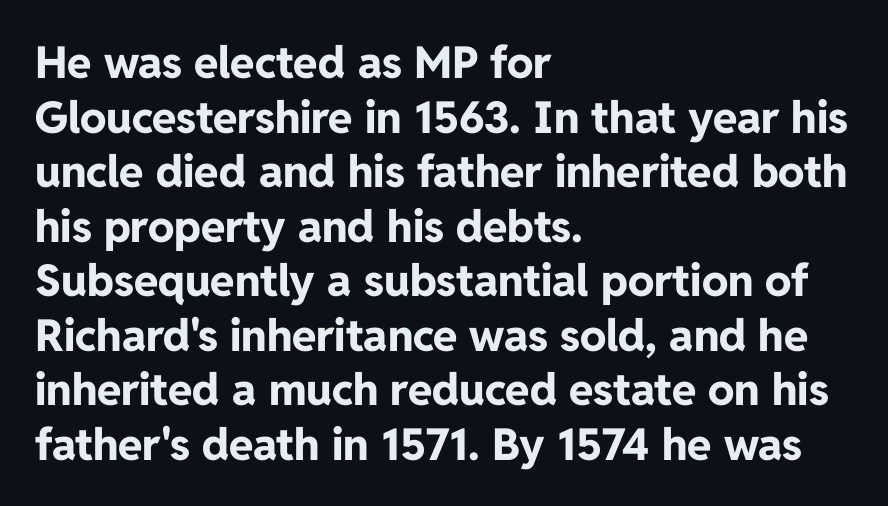
{"serif": "no", "italic": "no", "bold": "yes", "weight": "bold", "width": "normal", "stroke_contrast": "low", "x_height": "medium", "monospaced": "no", "underline": "no", "align": "left", "line_spacing_ratio": 1.24, "letter_spacing": "normal", "letter_spacing_em": 0.0, "glyph_px": 44}
